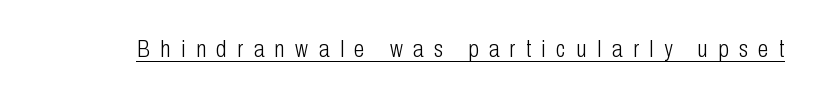
Q: Is the text bold? A: No.
Q: Is the text italic (slanted)? A: No, it is upright.
Q: Is the text underlined? A: Yes.
Q: Is the spacing between letters normal or unusually wide? A: Unusually wide.
